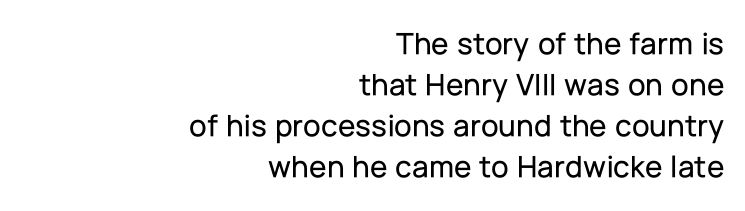
Q: Is the text italic (slanted)? A: No, it is upright.
Q: Is the typeface a serif or a sans-serif typeface? A: Sans-serif.
Q: Is the text underlined? A: No.
Q: How is the paragraph aligned? A: Right-aligned.
Q: Is the spacing between letters normal or unusually wide? A: Normal.
Q: Is the spacing between lines tight, normal or loose? A: Normal.
Q: Width (condensed, normal, or wide)? A: Normal.
Q: Stroke contrast? A: Low.
Q: x-height? A: Medium.
Q: Monospaced? A: No.
